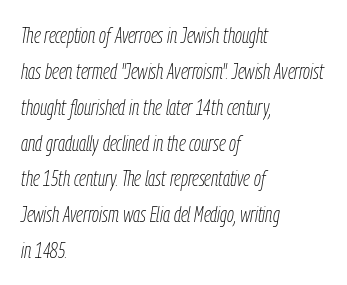
This rendering leaves character spacing at its baseline value. Line starts are locked; line ends wander. It's the slanting kind of type. Stem width sits at or under what a default text font uses.
